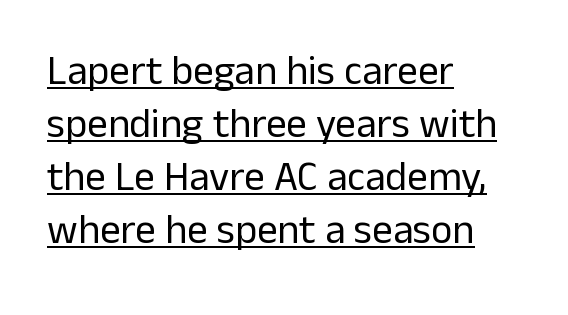
Q: Is the text bold? A: No.
Q: Is the text italic (slanted)? A: No, it is upright.
Q: Is the typeface a serif or a sans-serif typeface? A: Sans-serif.
Q: Is the text underlined? A: Yes.
Q: How is the paragraph aligned? A: Left-aligned.
Q: Is the spacing between letters normal or unusually wide? A: Normal.
Q: Is the spacing between lines tight, normal or loose? A: Normal.
Q: Width (condensed, normal, or wide)? A: Normal.
Q: Stroke contrast? A: Low.
Q: x-height? A: Medium.
Q: Monospaced? A: No.
